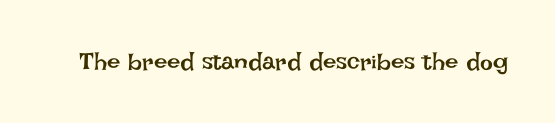
The image shows 24 px text type, upright; set normal letter spacing, not underlined.
